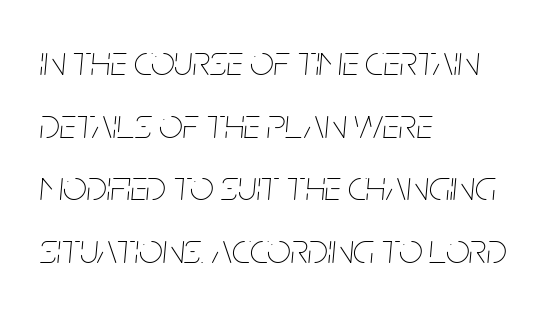
Q: Is the text bold? A: No.
Q: Is the text italic (slanted)? A: Yes, it leans right by about 5 degrees.
Q: Is the text underlined? A: No.
Q: How is the paragraph aligned? A: Left-aligned.
Q: Is the spacing between letters normal or unusually wide? A: Normal.
Q: Is the spacing between lines tight, normal or loose? A: Normal.
Q: Width (condensed, normal, or wide)? A: Condensed.
Q: Stroke contrast? A: Low.
Q: x-height? A: Large.
Q: Monospaced? A: No.
